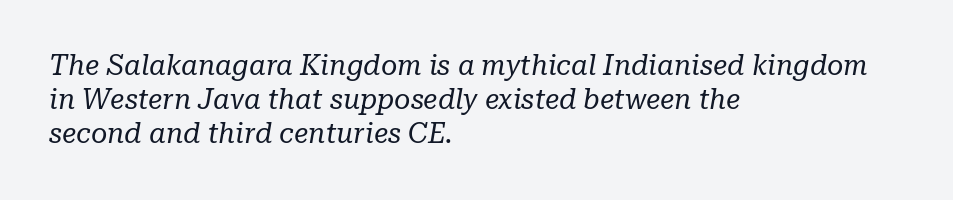
{"serif": "yes", "italic": "yes", "lean": "right", "slant_degrees": 10, "bold": "no", "weight": "regular", "width": "normal", "stroke_contrast": "low", "x_height": "medium", "monospaced": "no", "underline": "no", "align": "left", "line_spacing_ratio": 1.22, "letter_spacing": "normal", "letter_spacing_em": 0.0, "glyph_px": 28}
